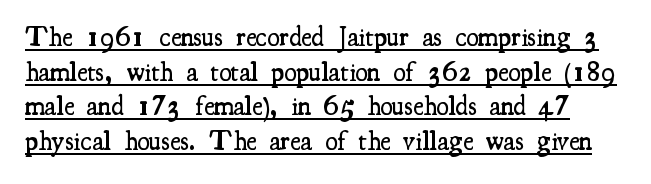
The glyphs have the mass of a demibold cut, below bold. Is this a fixed-width face? No — the glyphs have proportional, varying widths. The font family rendered here belongs to the serif group. Here the glyphs are tracked normally, forming tight word shapes. A roman cut, with each character standing at attention.
